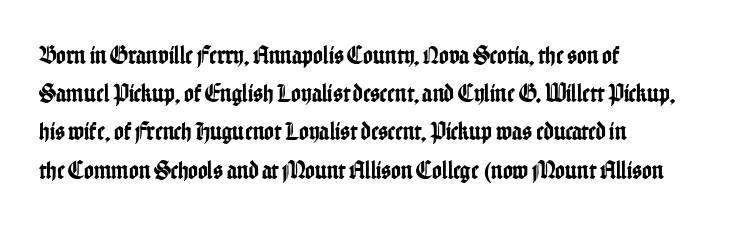
Glance below the letters and you will spot only blank space. Interline gaps are of average width in this sample. The type sits square on the baseline with zero lean. The text block is weighted toward the left margin, trailing off unevenly rightward. These lines keep a tight, regular rhythm from letter to letter.
